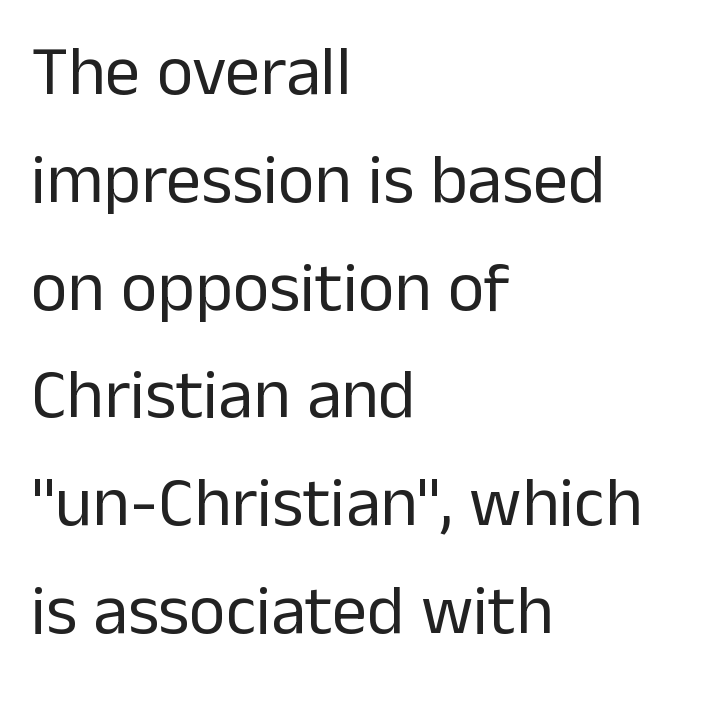
{"serif": "no", "italic": "no", "bold": "no", "weight": "regular", "width": "normal", "stroke_contrast": "low", "x_height": "medium", "monospaced": "no", "underline": "no", "align": "left", "line_spacing": "normal", "line_spacing_ratio": 1.54, "letter_spacing": "normal", "letter_spacing_em": 0.0, "glyph_px": 70}
